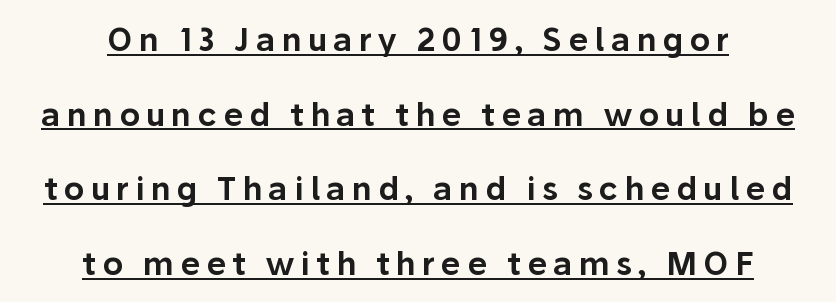
The image shows 32 px sans-serif type, upright; set centered, loose line spacing (2.33x), underlined; low stroke contrast and a medium x-height.
